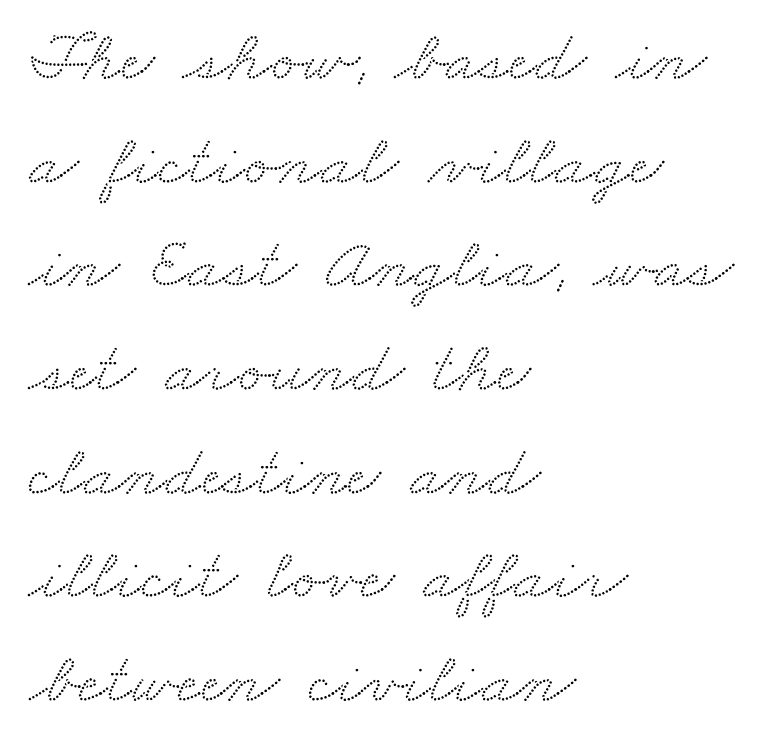
{"serif": "yes", "width": "wide", "stroke_contrast": "medium", "x_height": "small", "monospaced": "no", "underline": "no", "align": "left", "line_spacing": "normal", "line_spacing_ratio": 1.42, "letter_spacing": "normal", "letter_spacing_em": 0.0, "glyph_px": 73}
